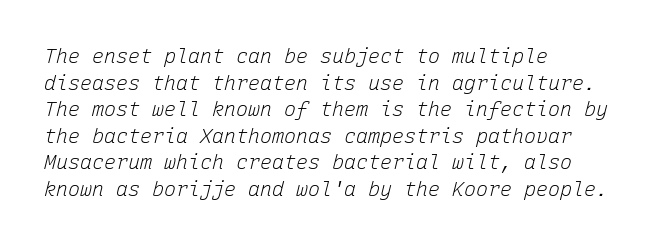
The glyphs are unaccompanied by any horizontal stroke below them. The passage shown leans; its letterforms are oblique. The rendering uses a moderate line-height, typical for paragraphs. The lines are quadded left.
